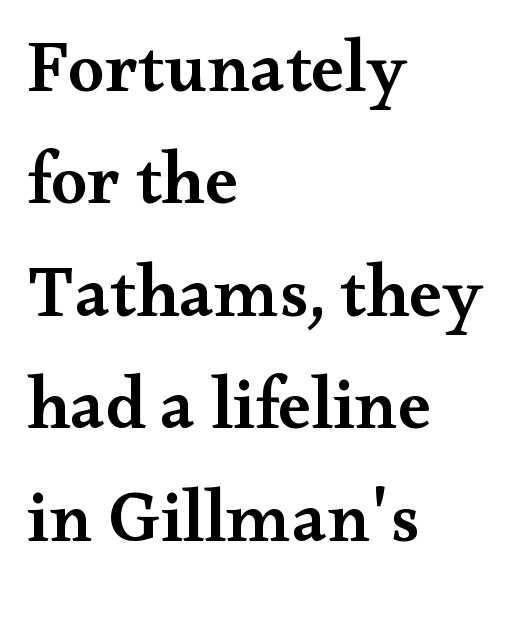
Q: Is the text bold? A: Semi-bold.
Q: Is the text italic (slanted)? A: No, it is upright.
Q: Is the typeface a serif or a sans-serif typeface? A: Serif.
Q: Is the text underlined? A: No.
Q: How is the paragraph aligned? A: Left-aligned.
Q: Is the spacing between letters normal or unusually wide? A: Normal.
Q: Is the spacing between lines tight, normal or loose? A: Normal.
Q: Width (condensed, normal, or wide)? A: Wide.
Q: Stroke contrast? A: Medium.
Q: x-height? A: Small.
Q: Monospaced? A: No.
